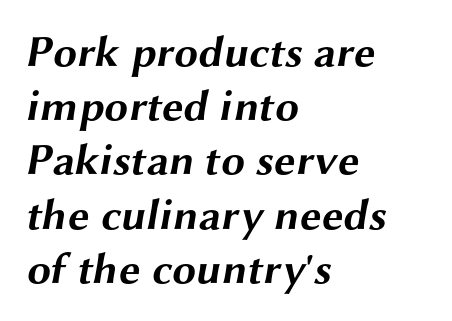
{"serif": "no", "bold": "yes", "weight": "bold", "width": "wide", "stroke_contrast": "medium", "x_height": "medium", "monospaced": "no", "underline": "no", "align": "left", "line_spacing": "normal", "line_spacing_ratio": 1.26, "letter_spacing": "normal", "letter_spacing_em": 0.0, "glyph_px": 43}
